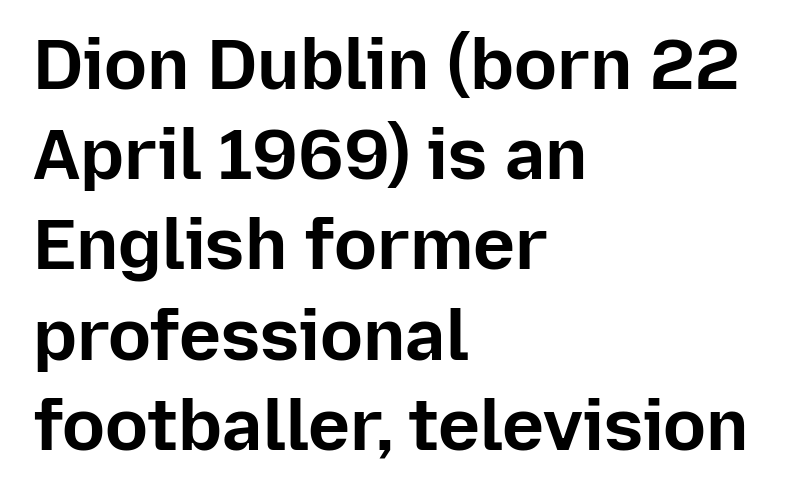
Nobody touched the tracking dial on this one. The axis of the letterforms is exactly vertical. Line starts are locked; line ends wander. Typographic density is high because the face is bold. The designer left line spacing at the default.
